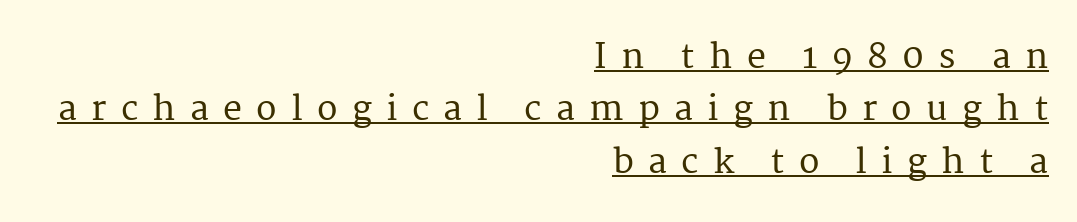
The image shows 34 px serif type, upright; set right-aligned, normal line spacing (1.54x), unusually wide letter spacing (+0.42 em), underlined; medium stroke contrast and a medium x-height.
